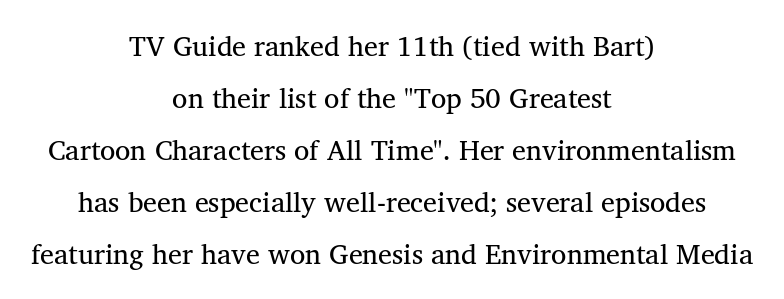
Q: Is the text bold? A: No.
Q: Is the typeface a serif or a sans-serif typeface? A: Serif.
Q: Is the text underlined? A: No.
Q: How is the paragraph aligned? A: Centered.
Q: Is the spacing between letters normal or unusually wide? A: Normal.
Q: Width (condensed, normal, or wide)? A: Normal.
Q: Stroke contrast? A: Medium.
Q: x-height? A: Medium.
Q: Monospaced? A: No.
